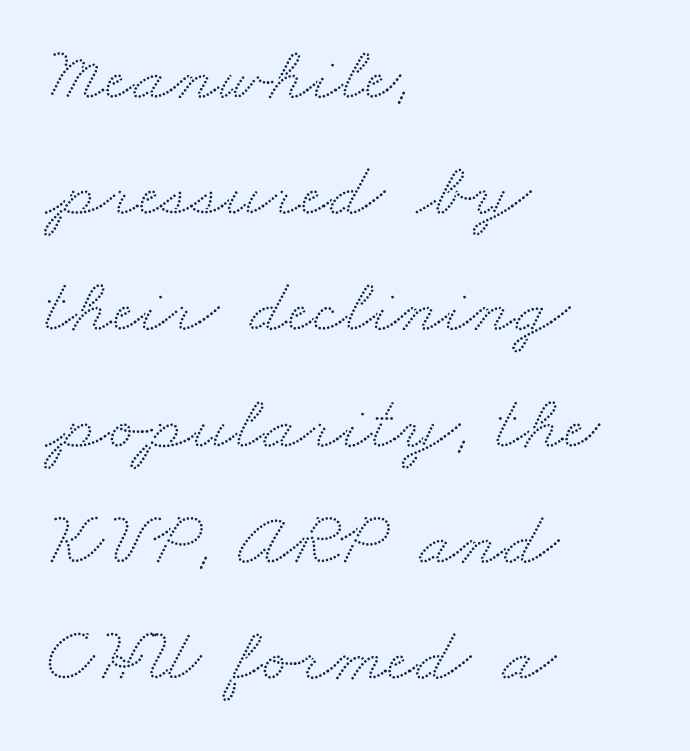
Q: Is the typeface a serif or a sans-serif typeface? A: Serif.
Q: Is the text underlined? A: No.
Q: How is the paragraph aligned? A: Left-aligned.
Q: Is the spacing between letters normal or unusually wide? A: Normal.
Q: Is the spacing between lines tight, normal or loose? A: Normal.
Q: Width (condensed, normal, or wide)? A: Wide.
Q: Stroke contrast? A: Medium.
Q: x-height? A: Small.
Q: Monospaced? A: No.
